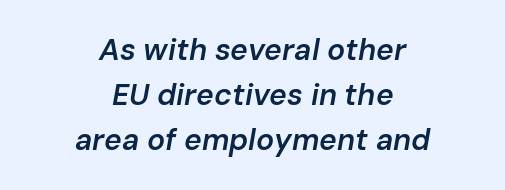
{"italic": "yes", "lean": "right", "slant_degrees": 10, "bold": "semi", "weight": "semibold", "width": "normal", "stroke_contrast": "low", "x_height": "medium", "monospaced": "no", "underline": "no", "align": "center", "line_spacing": "normal", "line_spacing_ratio": 1.5, "letter_spacing": "normal", "letter_spacing_em": 0.0, "glyph_px": 30}
